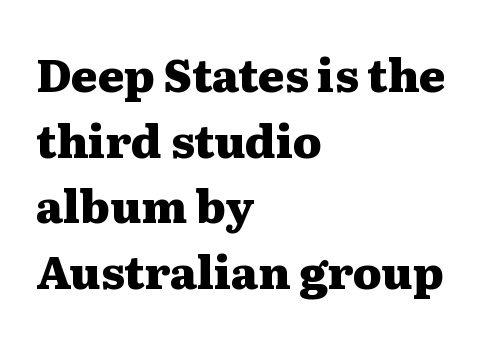
Here the glyphs are tracked normally, forming tight word shapes. The passage shown is typed in a proportional face where columns would drift. Descenders are the only things crossing below the line. Horizontal bands of white between lines are of average thickness. This sample uses an upright cut, with every glyph sitting square on the baseline. Compared with an ordinary text face, these strokes are far heavier — a full bold.
